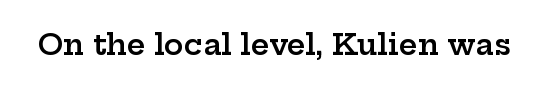
Every stem runs plumb, perpendicular to the baseline. A serif font was chosen for this passage. The passage shown is typed in a proportional face where columns would drift. The foot of each line stays bare and open. Moderately thickened strokes mark this as semibold type. What stands out about the letter spacing? Nothing — it is the standard amount.
